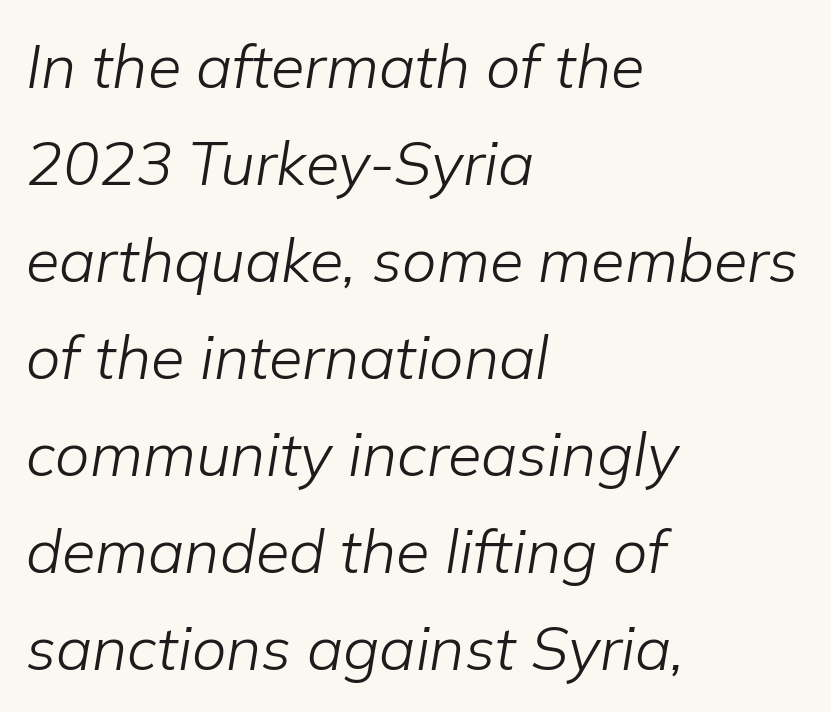
{"italic": "yes", "lean": "right", "slant_degrees": 9, "bold": "no", "weight": "light", "width": "normal", "stroke_contrast": "low", "x_height": "medium", "monospaced": "no", "underline": "no", "align": "left", "line_spacing": "normal", "line_spacing_ratio": 1.59, "letter_spacing": "normal", "letter_spacing_em": 0.0, "glyph_px": 61}
